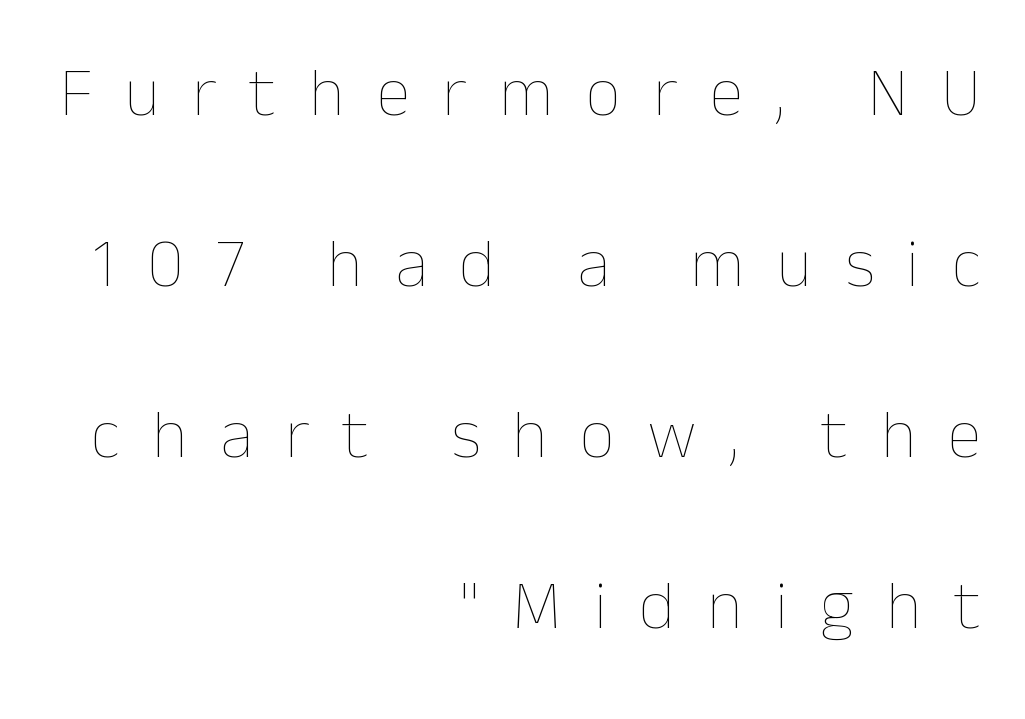
Q: Is the text bold? A: No.
Q: Is the text italic (slanted)? A: No, it is upright.
Q: Is the text underlined? A: No.
Q: How is the paragraph aligned? A: Right-aligned.
Q: Is the spacing between letters normal or unusually wide? A: Unusually wide.
Q: Is the spacing between lines tight, normal or loose? A: Loose.
Q: Width (condensed, normal, or wide)? A: Normal.
Q: Stroke contrast? A: Low.
Q: x-height? A: Medium.
Q: Monospaced? A: No.
